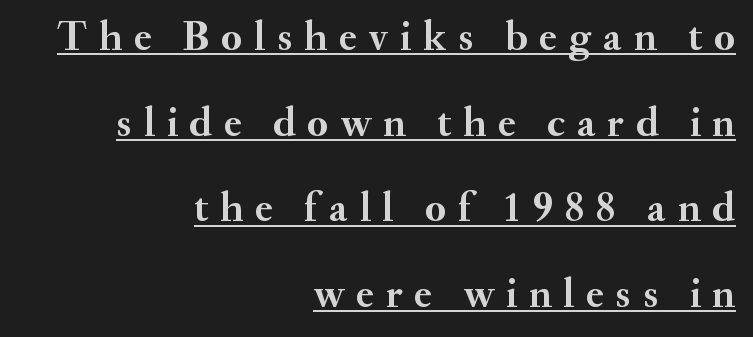
The image shows 42 px semibold serif type, upright; set right-aligned, loose line spacing (2.04x), unusually wide letter spacing (+0.28 em), underlined; medium stroke contrast and a small x-height.
